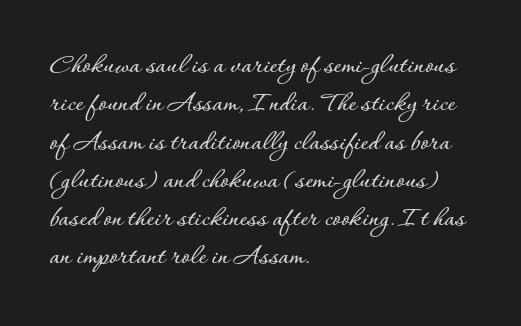
Whoever set this chose a conventional vertical rhythm. This sample is left-justified, so line endings fall wherever the words run out. The passage shown has conventional tracking throughout. You could not count columns in this text — the font is proportionally spaced.
